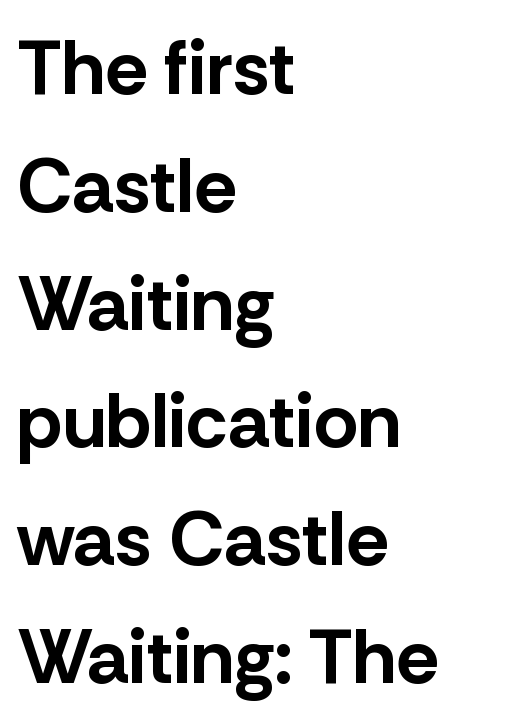
The image shows 77 px bold sans-serif type, upright; set left-aligned, normal line spacing (1.53x), normal letter spacing, not underlined; low stroke contrast and a medium x-height.
